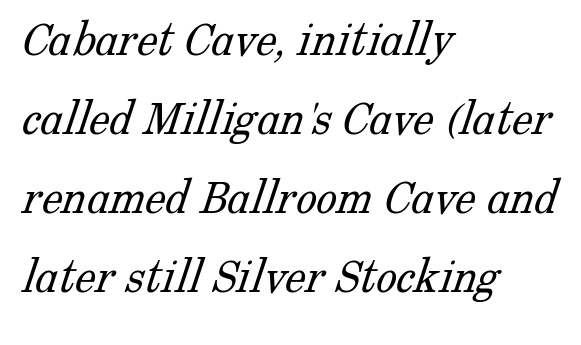
{"serif": "yes", "bold": "no", "weight": "light", "width": "normal", "stroke_contrast": "low", "x_height": "medium", "monospaced": "no", "underline": "no", "align": "left", "line_spacing": "normal", "line_spacing_ratio": 1.52, "letter_spacing": "normal", "letter_spacing_em": 0.0, "glyph_px": 52}
